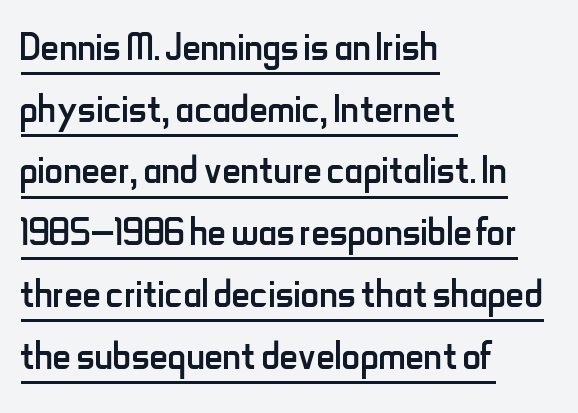
{"serif": "no", "italic": "no", "bold": "no", "weight": "regular", "width": "condensed", "stroke_contrast": "low", "x_height": "small", "monospaced": "no", "underline": "yes", "align": "left", "line_spacing_ratio": 1.21, "letter_spacing": "normal", "letter_spacing_em": 0.0, "glyph_px": 51}
